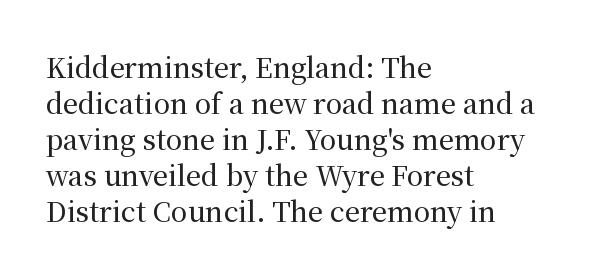
Vertically, the passage feels balanced, rows spaced as you'd expect. The face used here is rendered with its standard letterfit. The words here are not underlined. Posture: straight, roman, zero tilt.
